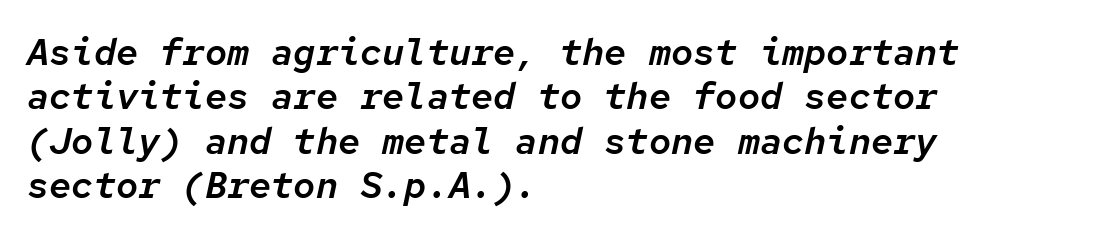
The typesetter chose a ragged-right arrangement here. The gaps between neighbouring characters are ordinary and unremarkable. The rendering uses typewriter-style spacing with identical character cells. The glyphs are unaccompanied by any horizontal stroke below them. Notice how the stems are inclined rather than vertical — that's the hallmark of italics.
